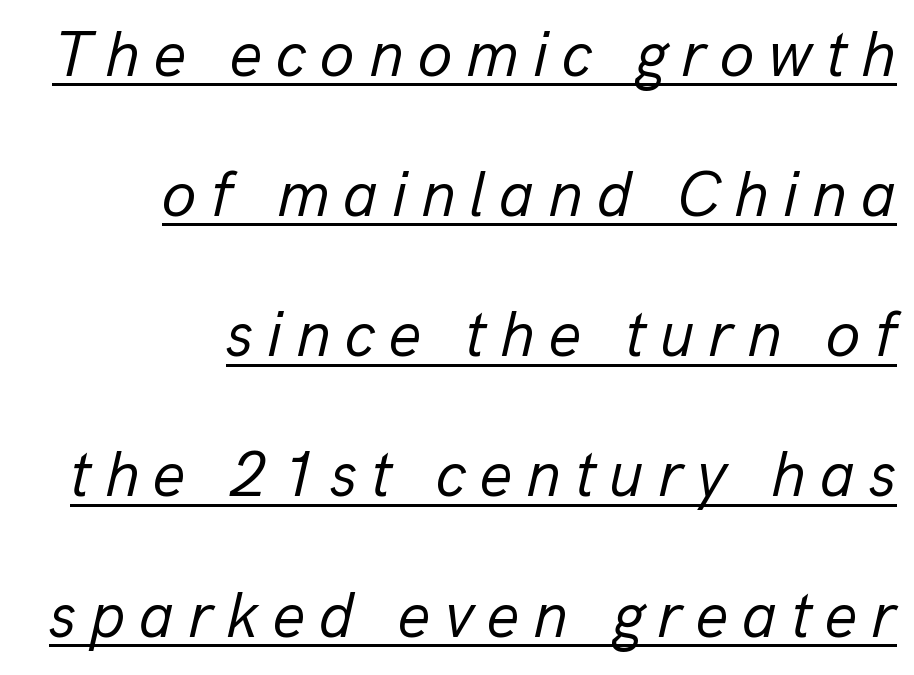
{"italic": "yes", "lean": "right", "slant_degrees": 13, "bold": "no", "weight": "regular", "width": "normal", "stroke_contrast": "low", "x_height": "medium", "monospaced": "no", "underline": "yes", "align": "right", "line_spacing": "loose", "line_spacing_ratio": 2.19, "letter_spacing": "wide", "letter_spacing_em": 0.21, "glyph_px": 64}
